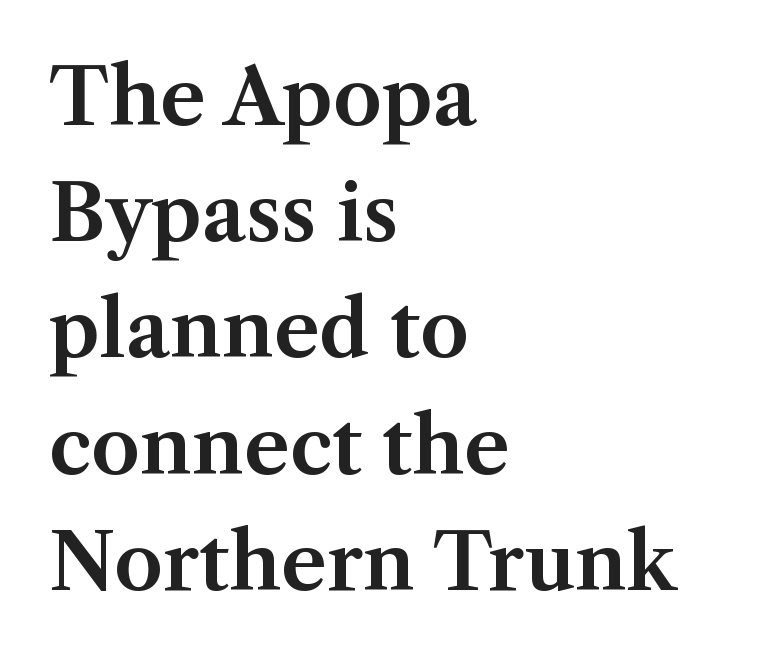
This sample has the flowing, uneven cadence of proportional lettering. Stroke terminals: seriffed. If you measured baseline to baseline, you'd find a middling distance. Upright lettering throughout.
